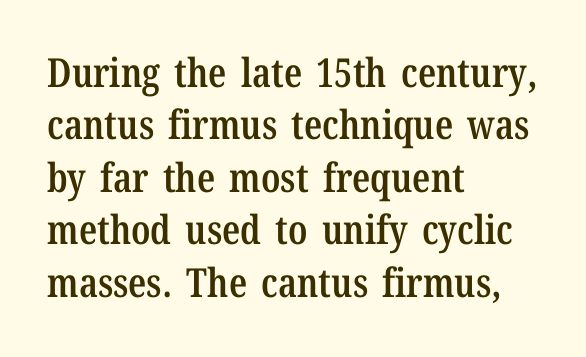
The image shows 40 px semibold, condensed serif type, upright; set left-aligned, normal line spacing (1.31x), normal letter spacing, not underlined; low stroke contrast and a medium x-height.
